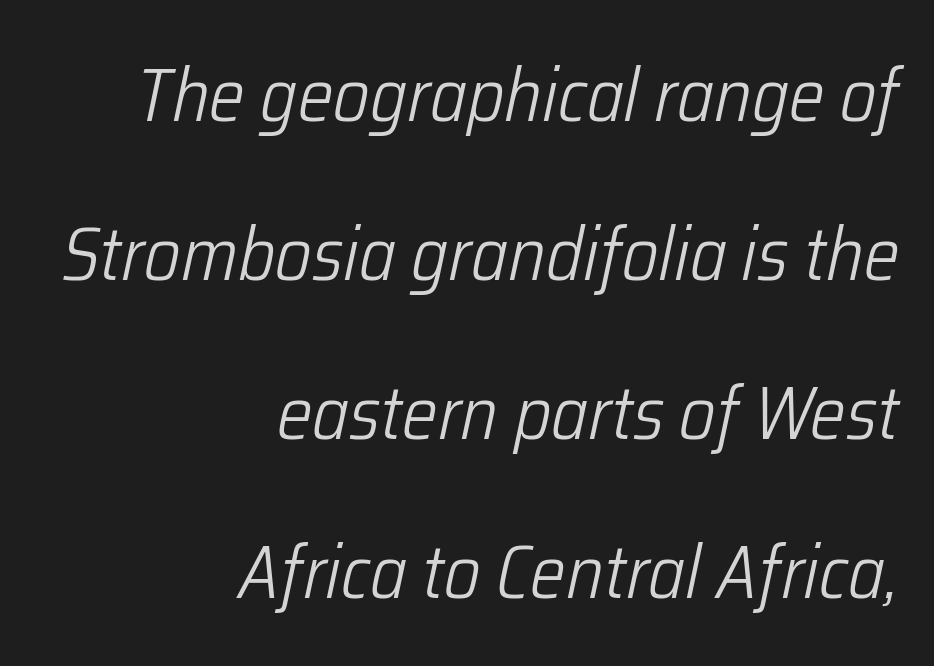
Q: Is the text bold? A: No.
Q: Is the text italic (slanted)? A: Yes, it leans right by about 12 degrees.
Q: Is the text underlined? A: No.
Q: How is the paragraph aligned? A: Right-aligned.
Q: Is the spacing between letters normal or unusually wide? A: Normal.
Q: Is the spacing between lines tight, normal or loose? A: Loose.
Q: Width (condensed, normal, or wide)? A: Condensed.
Q: Stroke contrast? A: Low.
Q: x-height? A: Medium.
Q: Monospaced? A: No.
